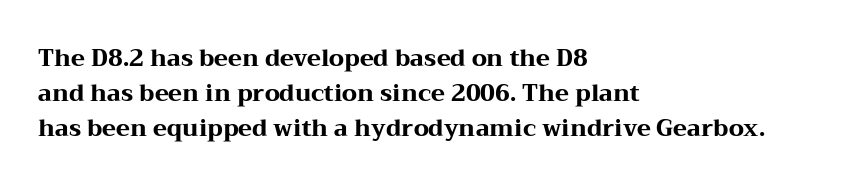
Each new line begins a customary step beneath the previous one. This rendering leaves character spacing at its baseline value. The lettering stays uniformly vertical, giving the passage a roman look. This rendering features lettering with no underline. A student would call this left alignment; a typographer would say flush left, rag right. Is the type bold? Yes — the strokes are clearly thick and heavy.
